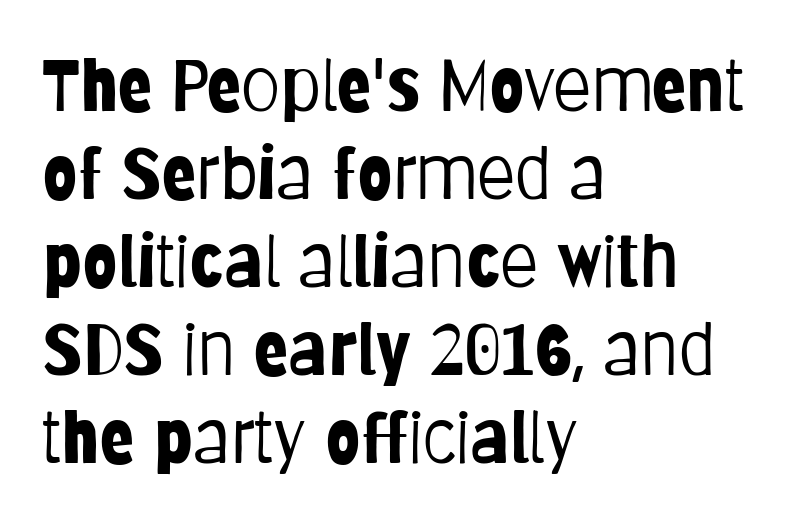
The image shows 71 px light, condensed sans-serif type, upright; set left-aligned, line spacing 1.24x, normal letter spacing, not underlined; low stroke contrast and a large x-height.
